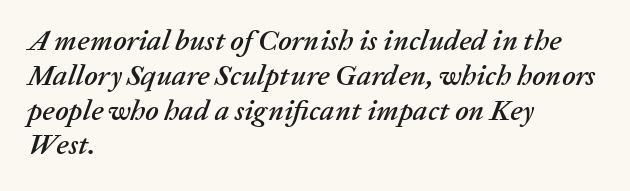
The image shows 29 px text type, italic (leaning right); set left-aligned, line spacing 1.2x, normal letter spacing, not underlined; low stroke contrast and a medium x-height.
